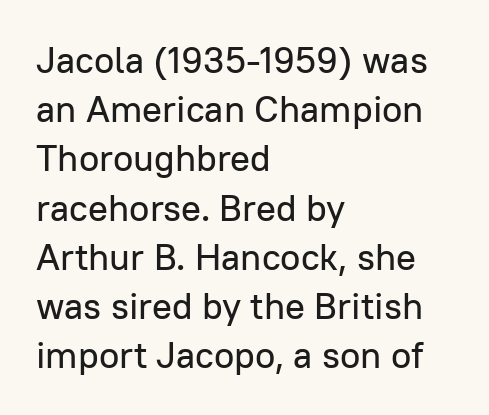
The paragraph has a hard left edge and a soft right edge. The letters advance in unequal steps, a hallmark of proportional type. Honestly, there is no underline to notice here at all. Does extra space separate the letters? No, they use regular spacing. Line spacing here is normal. A sans-serif font was chosen for this passage.
